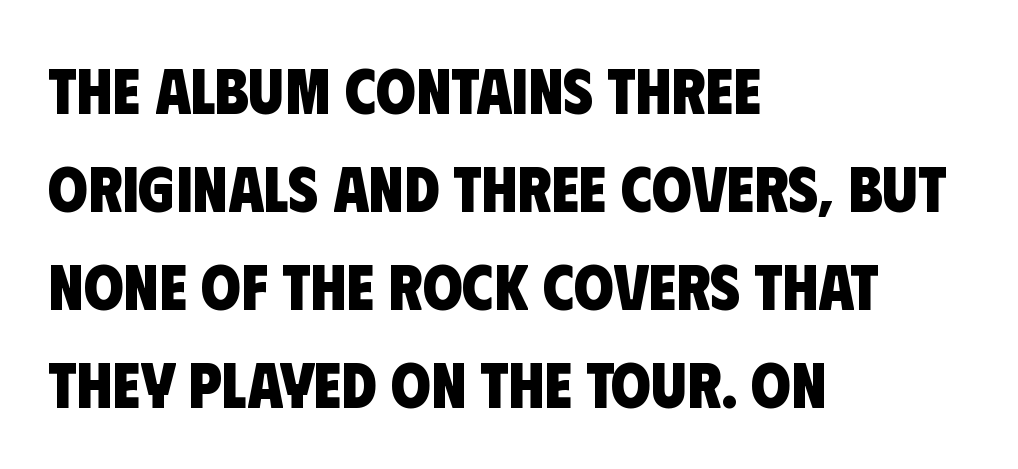
The glyphs are unaccompanied by any horizontal stroke below them. Observe the absence of serifs on each vertical stroke in this sample. The rag falls on the right side of this text block. Compared with typical body copy, the letter spacing here is the same.
